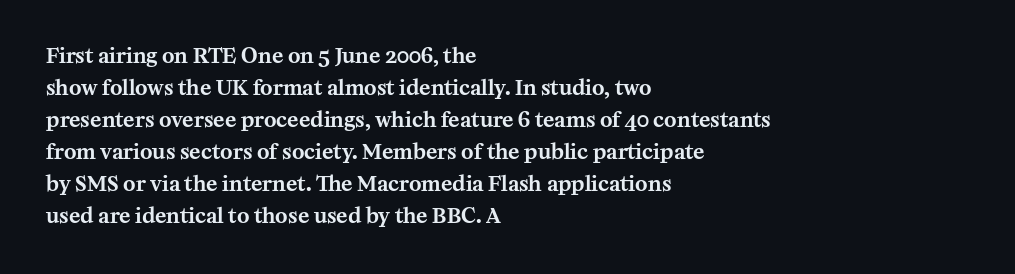
{"italic": "no", "underline": "no", "align": "left", "line_spacing": "normal", "line_spacing_ratio": 1.52, "letter_spacing": "normal", "letter_spacing_em": 0.0, "glyph_px": 21}
